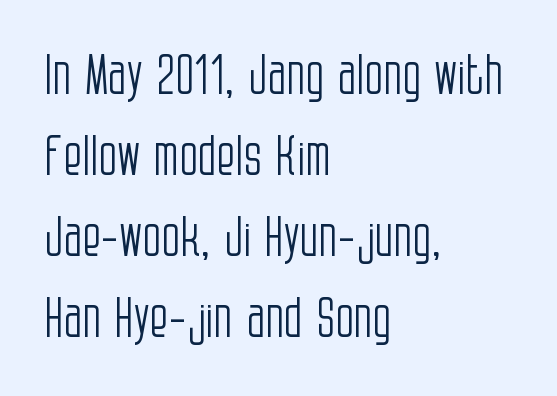
Q: Is the text bold? A: No.
Q: Is the text italic (slanted)? A: No, it is upright.
Q: Is the typeface a serif or a sans-serif typeface? A: Sans-serif.
Q: Is the text underlined? A: No.
Q: How is the paragraph aligned? A: Left-aligned.
Q: Is the spacing between letters normal or unusually wide? A: Normal.
Q: Is the spacing between lines tight, normal or loose? A: Normal.
Q: Width (condensed, normal, or wide)? A: Condensed.
Q: Stroke contrast? A: Low.
Q: x-height? A: Large.
Q: Monospaced? A: No.
